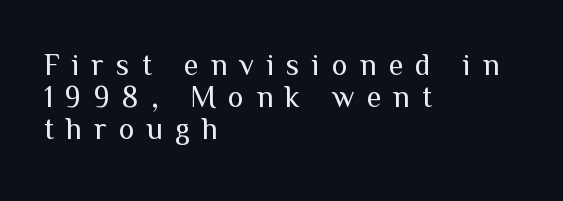
{"serif": "no", "italic": "no", "bold": "no", "weight": "regular", "width": "normal", "stroke_contrast": "medium", "x_height": "medium", "monospaced": "no", "underline": "no", "align": "left", "line_spacing": "tight", "line_spacing_ratio": 1.07, "letter_spacing": "wide", "letter_spacing_em": 0.41, "glyph_px": 30}
